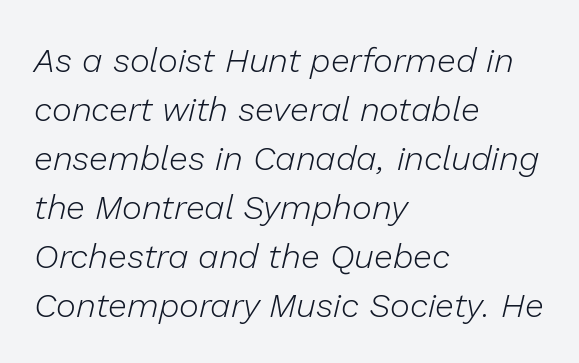
If you measured baseline to baseline, you'd find a middling distance. Summary of weight: not heavy and not bold. Nobody touched the tracking dial on this one. This rendering features lettering with no underline.
